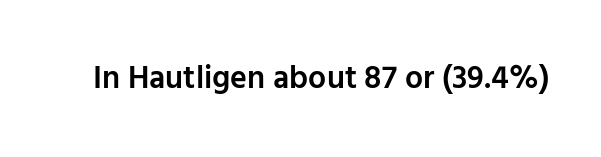
Q: Is the text bold? A: Semi-bold.
Q: Is the text italic (slanted)? A: No, it is upright.
Q: Is the typeface a serif or a sans-serif typeface? A: Sans-serif.
Q: Is the text underlined? A: No.
Q: Is the spacing between letters normal or unusually wide? A: Normal.
Q: Width (condensed, normal, or wide)? A: Normal.
Q: Stroke contrast? A: Low.
Q: x-height? A: Medium.
Q: Monospaced? A: No.
